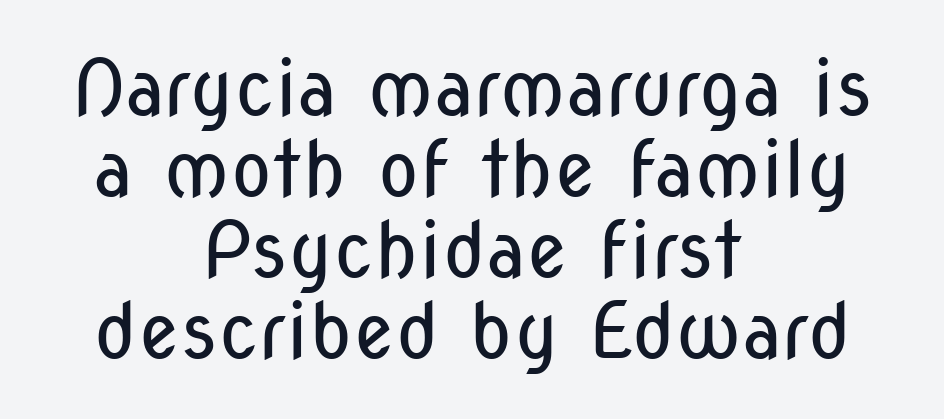
{"serif": "no", "italic": "no", "bold": "no", "weight": "regular", "width": "condensed", "stroke_contrast": "low", "x_height": "medium", "monospaced": "no", "underline": "no", "align": "center", "line_spacing": "tight", "line_spacing_ratio": 1.05, "letter_spacing": "normal", "letter_spacing_em": 0.0, "glyph_px": 77}
